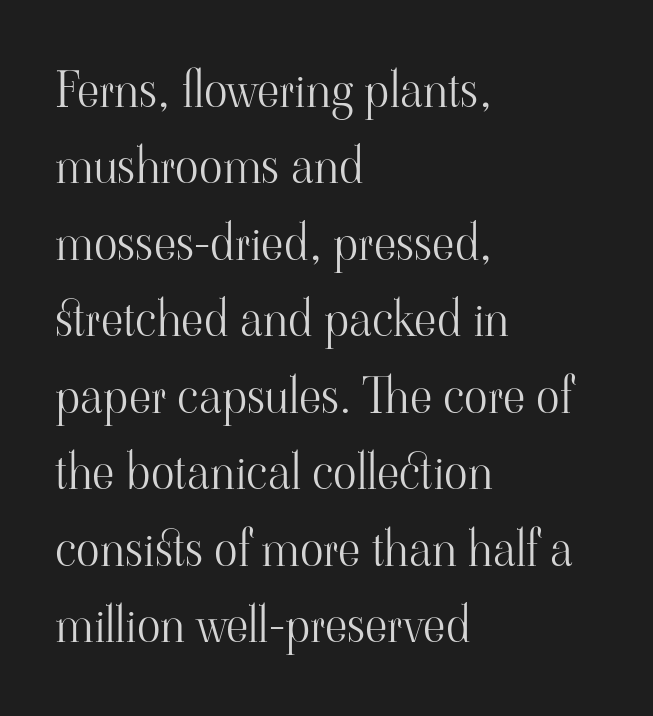
The image shows 49 px light serif type, upright; set left-aligned, normal line spacing (1.56x), normal letter spacing, not underlined; high stroke contrast and a small x-height.
